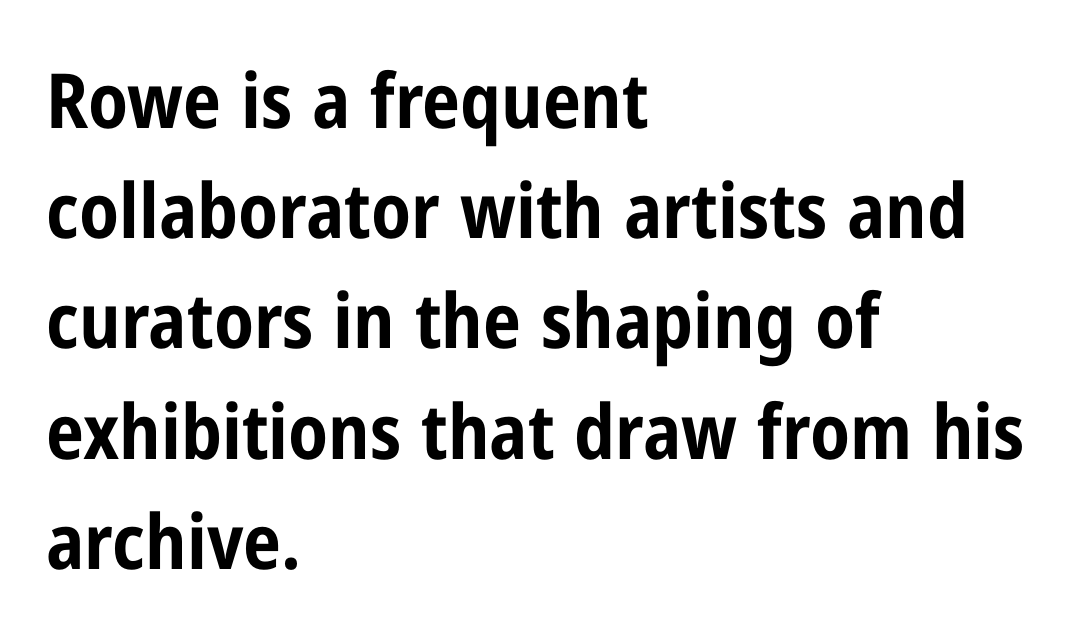
{"serif": "no", "italic": "no", "bold": "yes", "weight": "bold", "width": "condensed", "stroke_contrast": "low", "x_height": "medium", "monospaced": "no", "underline": "no", "align": "left", "line_spacing": "normal", "line_spacing_ratio": 1.45, "letter_spacing": "normal", "letter_spacing_em": 0.0, "glyph_px": 76}
